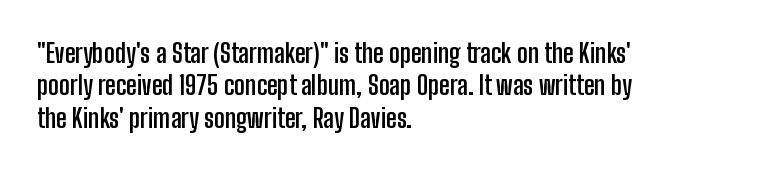
Interline gaps are of average width in this sample. Words float on clear page, feet unadorned. Weight check: bold — yes, fully. These lines were composed using upright roman letters.
